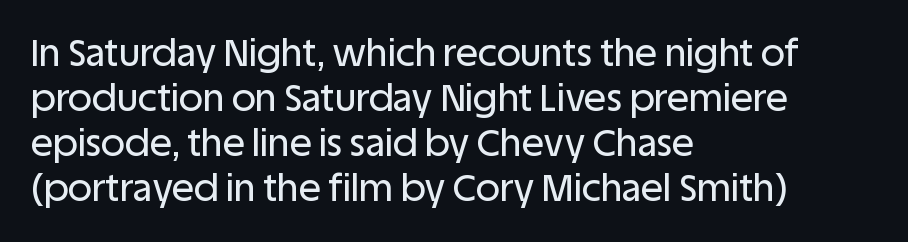
{"serif": "no", "italic": "no", "width": "normal", "stroke_contrast": "low", "x_height": "large", "monospaced": "no", "underline": "no", "align": "left", "line_spacing_ratio": 1.22, "letter_spacing": "normal", "letter_spacing_em": 0.0, "glyph_px": 37}
